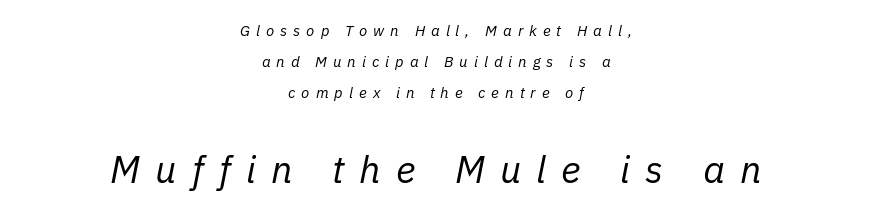
{"italic": "yes", "lean": "right", "slant_degrees": 11, "bold": "no", "weight": "regular", "width": "normal", "stroke_contrast": "low", "x_height": "medium", "monospaced": "no", "underline": "no", "align": "center", "line_spacing": "loose", "line_spacing_ratio": 2.07, "letter_spacing": "wide", "letter_spacing_em": 0.4, "larger_block": "second", "size_ratio": 2.53, "glyph_px": 38}
